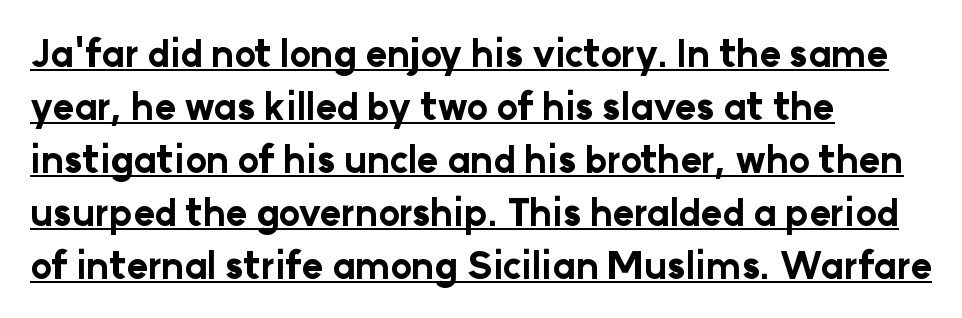
The image shows 36 px bold sans-serif type, upright; set left-aligned, normal line spacing (1.47x), normal letter spacing, underlined; low stroke contrast and a medium x-height.
